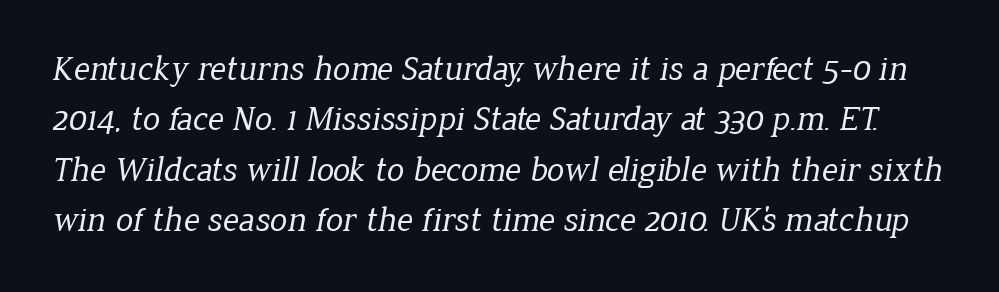
Is the letter spacing exaggerated? No — it looks like the ordinary default. The passage shown is typed in a proportional face where columns would drift. The designer left line spacing at the default. The weight would be labelled regular, book, light, or lighter still. The glyphs are unaccompanied by any horizontal stroke below them.
